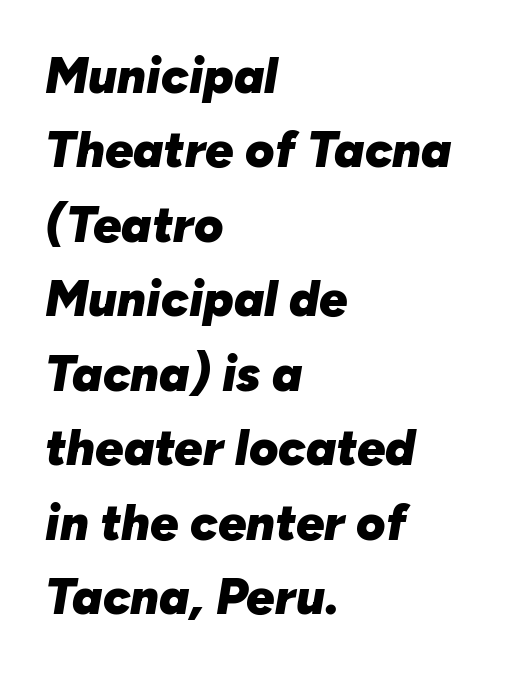
The image shows 50 px heavy type, italic (leaning right); set left-aligned, normal line spacing (1.49x), normal letter spacing, not underlined; low stroke contrast and a medium x-height.
